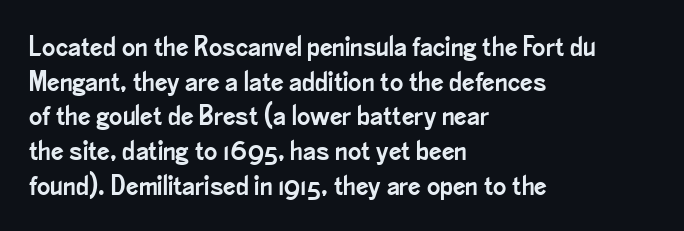
Q: Is the text italic (slanted)? A: No, it is upright.
Q: Is the typeface a serif or a sans-serif typeface? A: Sans-serif.
Q: Is the text underlined? A: No.
Q: How is the paragraph aligned? A: Left-aligned.
Q: Is the spacing between letters normal or unusually wide? A: Normal.
Q: Width (condensed, normal, or wide)? A: Condensed.
Q: Stroke contrast? A: Low.
Q: x-height? A: Small.
Q: Monospaced? A: No.
